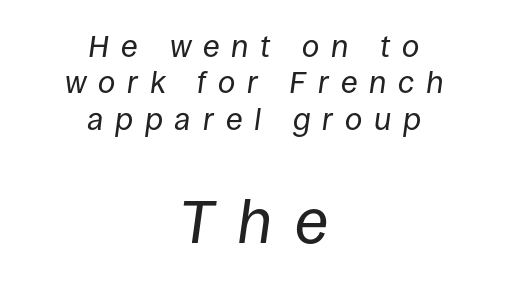
{"italic": "yes", "lean": "right", "slant_degrees": 8, "bold": "no", "weight": "regular", "width": "normal", "stroke_contrast": "low", "x_height": "large", "monospaced": "no", "underline": "no", "align": "center", "line_spacing_ratio": 1.17, "letter_spacing": "wide", "letter_spacing_em": 0.38, "larger_block": "second", "size_ratio": 2.0, "glyph_px": 62}
